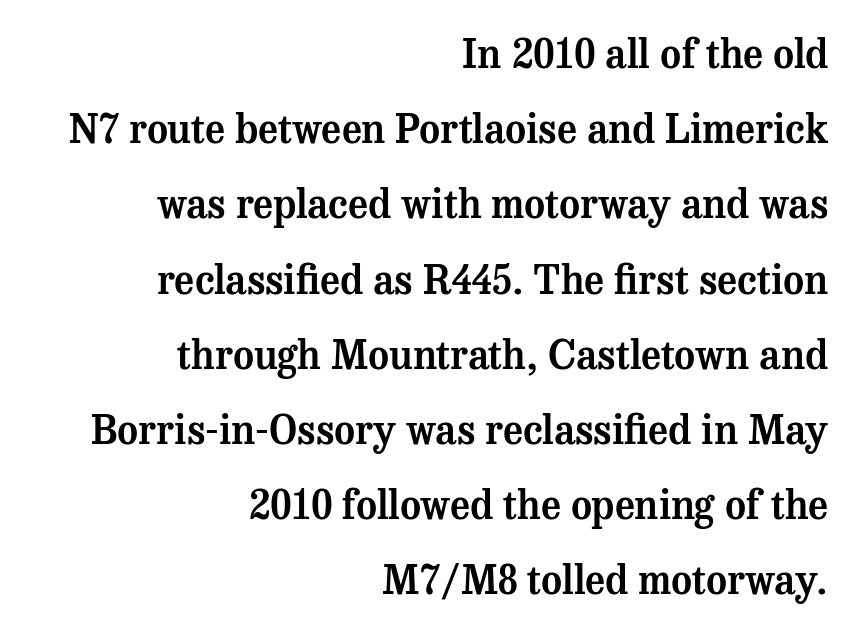
The image shows 40 px serif type, upright; set right-aligned, line spacing 1.88x, normal letter spacing, not underlined; medium stroke contrast and a medium x-height.
